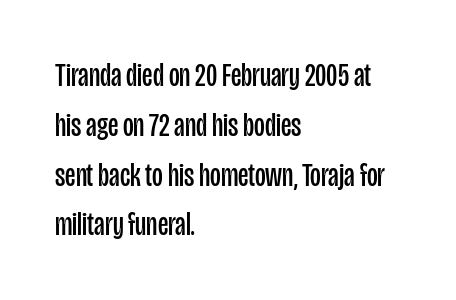
Q: Is the text bold? A: No.
Q: Is the text italic (slanted)? A: No, it is upright.
Q: Is the typeface a serif or a sans-serif typeface? A: Sans-serif.
Q: Is the text underlined? A: No.
Q: How is the paragraph aligned? A: Left-aligned.
Q: Is the spacing between letters normal or unusually wide? A: Normal.
Q: Is the spacing between lines tight, normal or loose? A: Normal.
Q: Width (condensed, normal, or wide)? A: Condensed.
Q: Stroke contrast? A: Low.
Q: x-height? A: Large.
Q: Monospaced? A: No.
